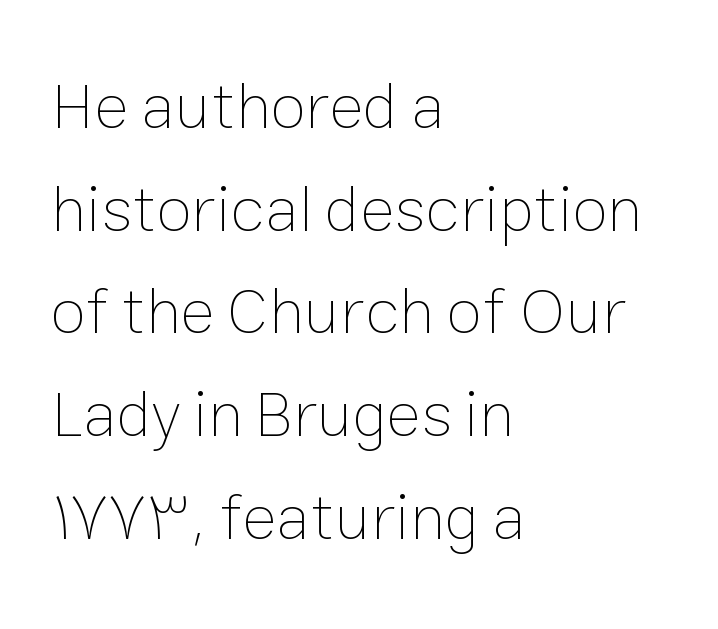
Q: Is the text bold? A: No.
Q: Is the text italic (slanted)? A: No, it is upright.
Q: Is the text underlined? A: No.
Q: How is the paragraph aligned? A: Left-aligned.
Q: Is the spacing between letters normal or unusually wide? A: Normal.
Q: Is the spacing between lines tight, normal or loose? A: Normal.
Q: Width (condensed, normal, or wide)? A: Normal.
Q: Stroke contrast? A: Low.
Q: x-height? A: Medium.
Q: Monospaced? A: No.
